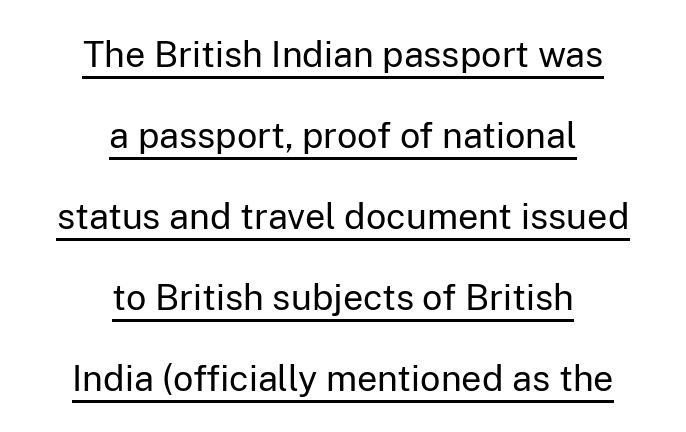
{"serif": "no", "italic": "no", "bold": "no", "weight": "regular", "width": "normal", "stroke_contrast": "low", "x_height": "medium", "monospaced": "no", "underline": "yes", "align": "center", "line_spacing": "loose", "line_spacing_ratio": 2.25, "letter_spacing": "normal", "letter_spacing_em": 0.0, "glyph_px": 36}
